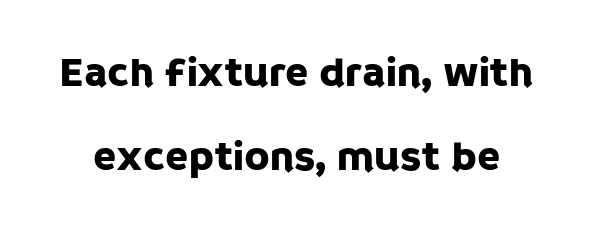
{"serif": "no", "italic": "no", "width": "normal", "stroke_contrast": "low", "x_height": "large", "monospaced": "no", "underline": "no", "line_spacing": "loose", "line_spacing_ratio": 1.99, "letter_spacing": "normal", "letter_spacing_em": 0.0, "glyph_px": 42}
